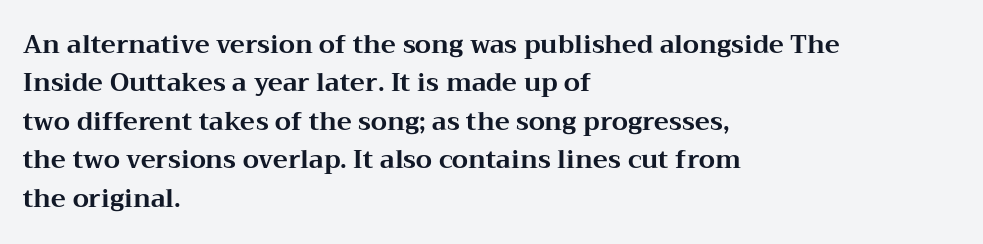
{"italic": "no", "bold": "yes", "underline": "no", "align": "left", "line_spacing": "normal", "line_spacing_ratio": 1.54, "letter_spacing": "normal", "letter_spacing_em": 0.0, "glyph_px": 25}
